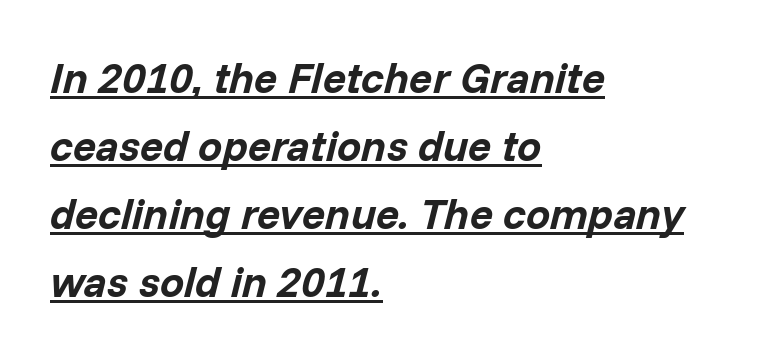
Students, observe: this is what conventionally led text looks like. Weight check: bold — yes, fully. The face used here is rendered with its standard letterfit. In designer terms, the underline attribute is active on this setting.
